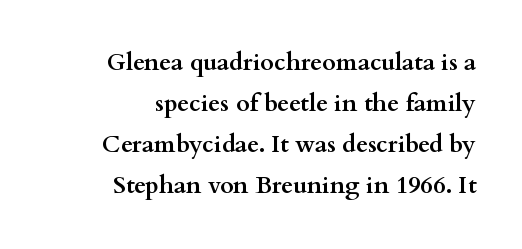
Q: Is the text bold? A: Yes.
Q: Is the text italic (slanted)? A: No, it is upright.
Q: Is the text underlined? A: No.
Q: How is the paragraph aligned? A: Right-aligned.
Q: Is the spacing between letters normal or unusually wide? A: Normal.
